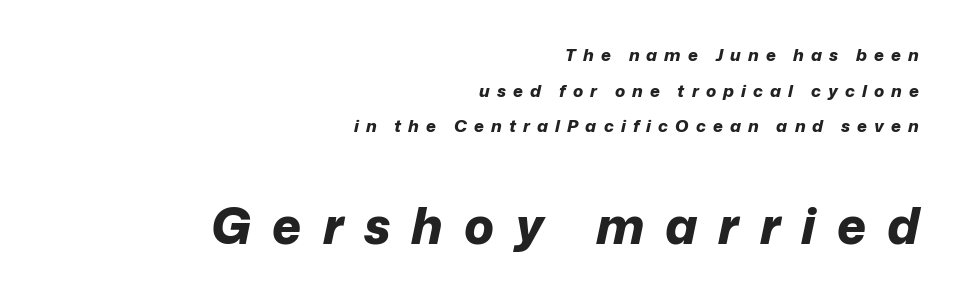
Note the varied advance widths — an 'i' is clearly narrower than an 'm'. Strong, thick strokes mark this as bold type. The emphasis by scale lands on block number two, below. Decoration check: the copy has no underline. Compared with ordinary roman type, these characters are visibly tilted.
